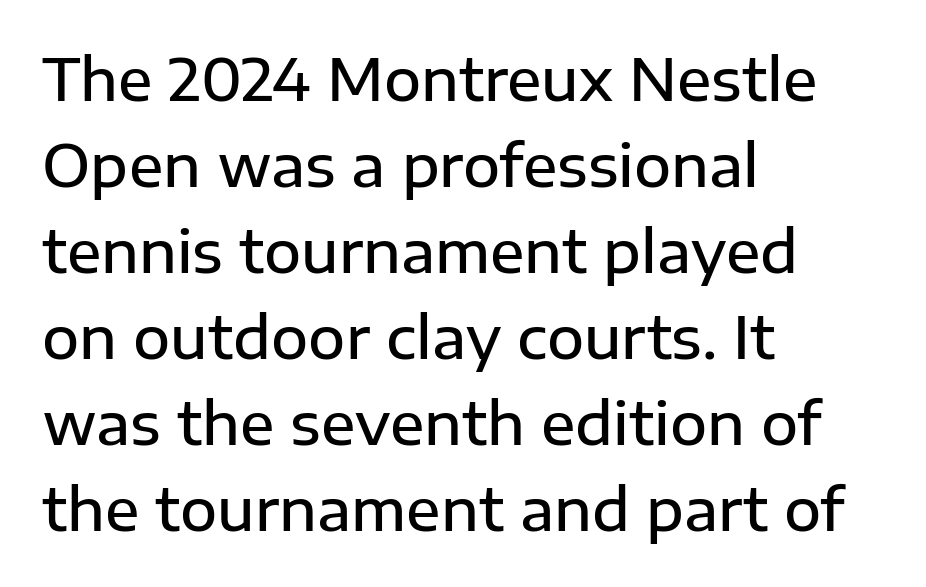
Nothing unusual about the tracking: characters are spaced as the font intends. A somewhat darkened texture: the type is semibold rather than bold. The string is rendered with underlining switched off. The paragraph has a hard left edge and a soft right edge. What kind of face is this? One without serifs — a sans.
